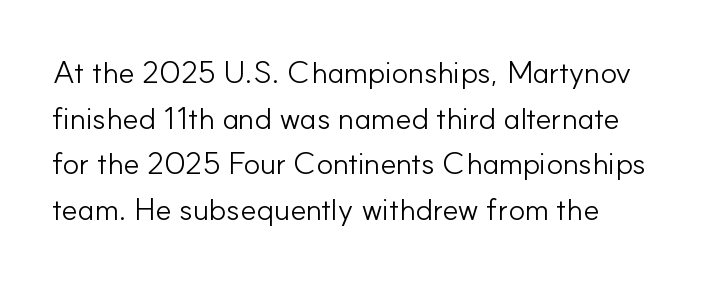
The image shows 31 px light sans-serif type, upright; set normal line spacing (1.47x), normal letter spacing, not underlined; low stroke contrast and a small x-height.
